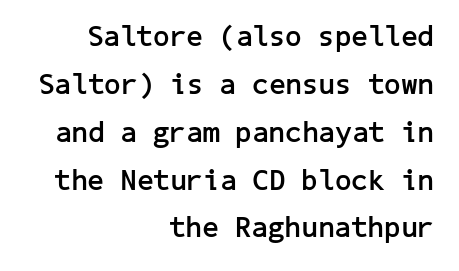
The image shows 29 px semibold sans-serif type, upright; set right-aligned, normal line spacing (1.65x), normal letter spacing, not underlined; low stroke contrast and a medium x-height.
